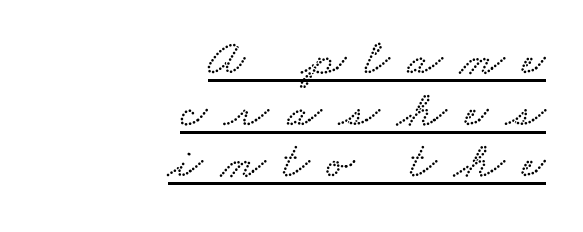
Q: Is the text underlined? A: Yes.
Q: How is the paragraph aligned? A: Right-aligned.
Q: Is the spacing between letters normal or unusually wide? A: Unusually wide.
Q: Is the spacing between lines tight, normal or loose? A: Tight.
Q: Width (condensed, normal, or wide)? A: Wide.
Q: Stroke contrast? A: Low.
Q: x-height? A: Small.
Q: Monospaced? A: No.
